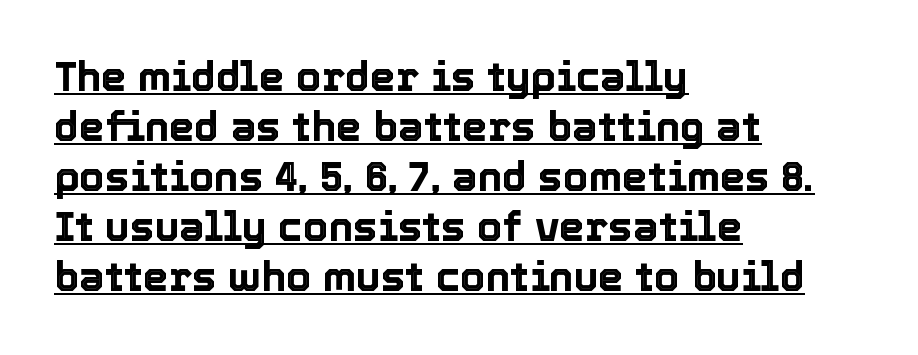
{"italic": "no", "width": "normal", "x_height": "medium", "monospaced": "no", "underline": "yes", "align": "left", "line_spacing_ratio": 1.22, "letter_spacing": "normal", "letter_spacing_em": 0.0, "glyph_px": 41}
